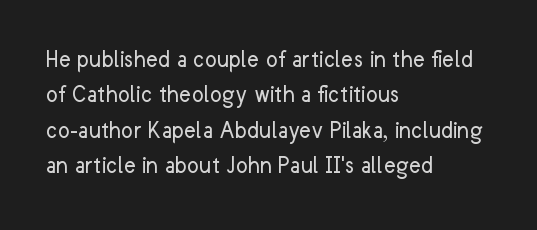
Q: Is the text bold? A: No.
Q: Is the text italic (slanted)? A: No, it is upright.
Q: Is the text underlined? A: No.
Q: How is the paragraph aligned? A: Left-aligned.
Q: Is the spacing between letters normal or unusually wide? A: Normal.
Q: Is the spacing between lines tight, normal or loose? A: Normal.
